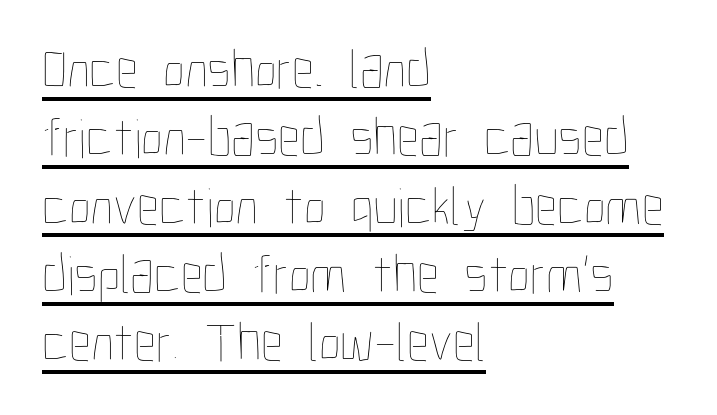
The image shows 56 px thin, condensed type, upright; set left-aligned, line spacing 1.22x, normal letter spacing, underlined; low stroke contrast and a medium x-height.
